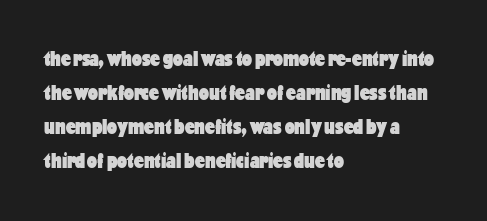
The lettering holds an erect, upright posture throughout. No word sits above an underline. Thick stems and heavy bowls — unmistakably bold. How are the letters spaced? Ordinarily, with no added tracking. Line beginnings align vertically; line endings do not.
